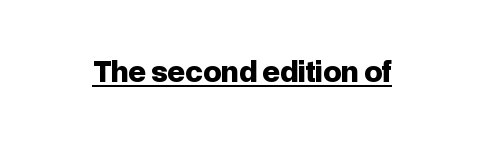
The specimen includes a rule beneath the text block's lines. Proportional: the letters do not fall into vertical columns. Compared with typical body copy, the letter spacing here is the same. Heft: maximum for text — a bold. Each letter's strokes conclude bluntly, with no projecting serifs. A typesetter would mark this as roman, not italic.
